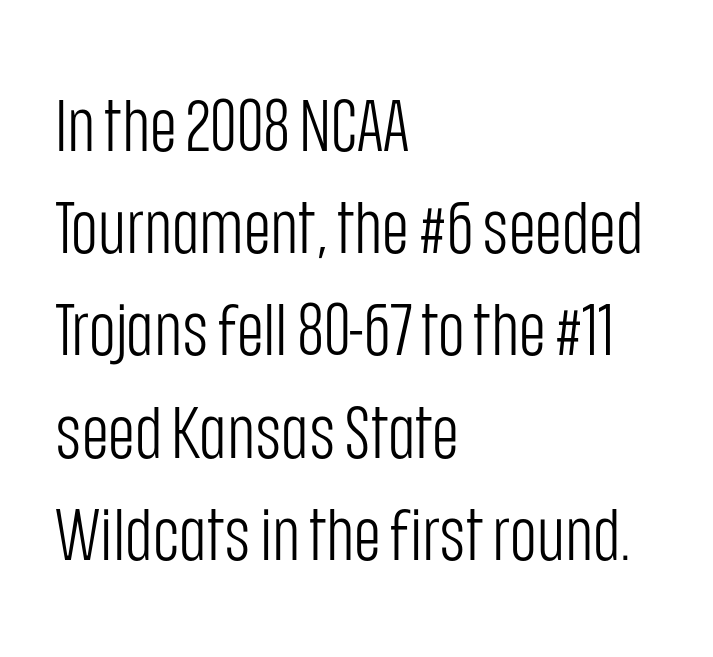
The ragged edge is on the right, which tells us the setting is flush left. Varying glyph widths throughout — classic text-font behaviour. The rendering uses a moderate line-height, typical for paragraphs. These lines are composed in type without serifs.
